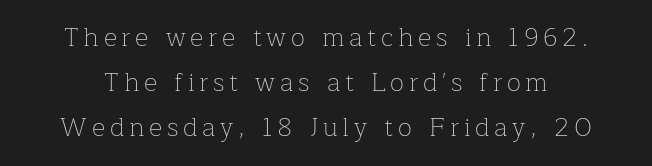
{"italic": "no", "bold": "no", "underline": "no", "align": "center", "line_spacing_ratio": 1.74, "glyph_px": 26}
